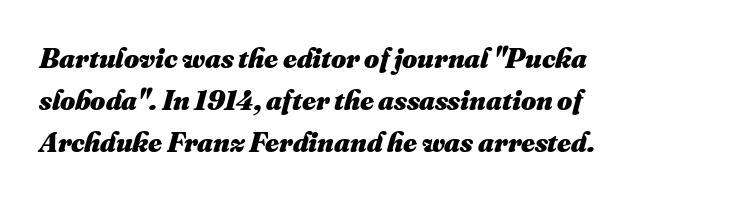
Whoever set this chose a conventional vertical rhythm. Pretty heavy lettering here — definitely bold. The lines in this sample share a left origin and differ only in where they stop. The face used here is rendered with its standard letterfit. The space beneath each line is pristine and unruled. Is this a fixed-width face? No — the glyphs have proportional, varying widths.
